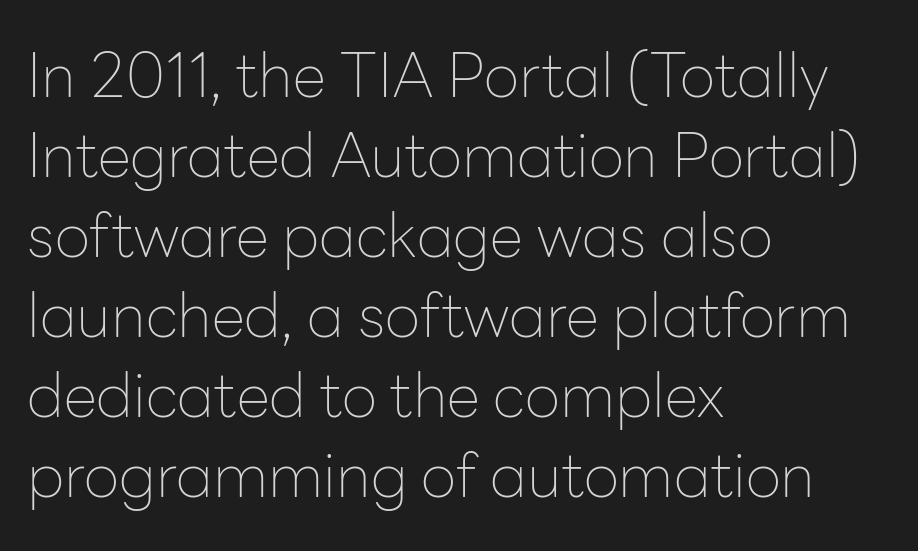
The image shows 61 px thin sans-serif type, upright; set left-aligned, normal line spacing (1.31x), normal letter spacing, not underlined; low stroke contrast and a medium x-height.
